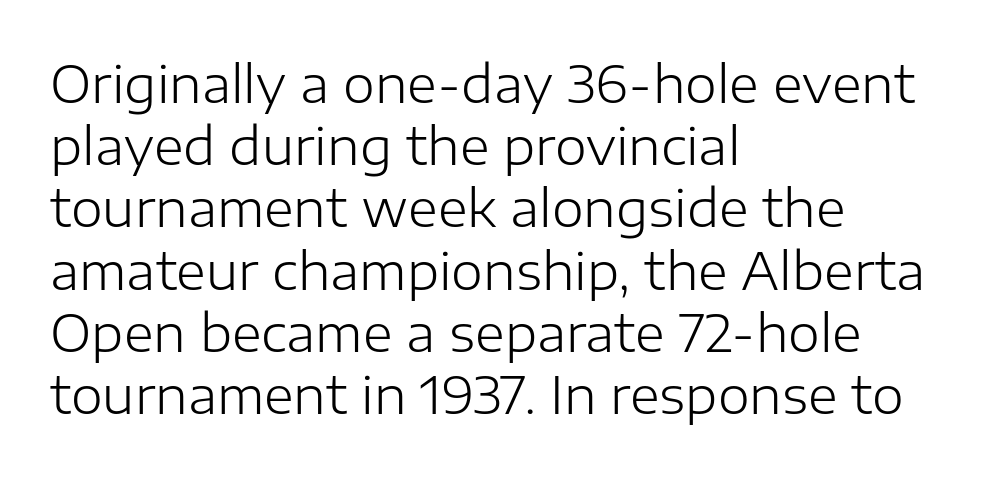
The space directly below the letters is spotless. Each letter keeps its own natural width here, so spacing adapts to shape. If you drew a ruler down the left edge, every line would touch it. The rendering shows plain stroke endings on the letterforms — a sans-serif design.
